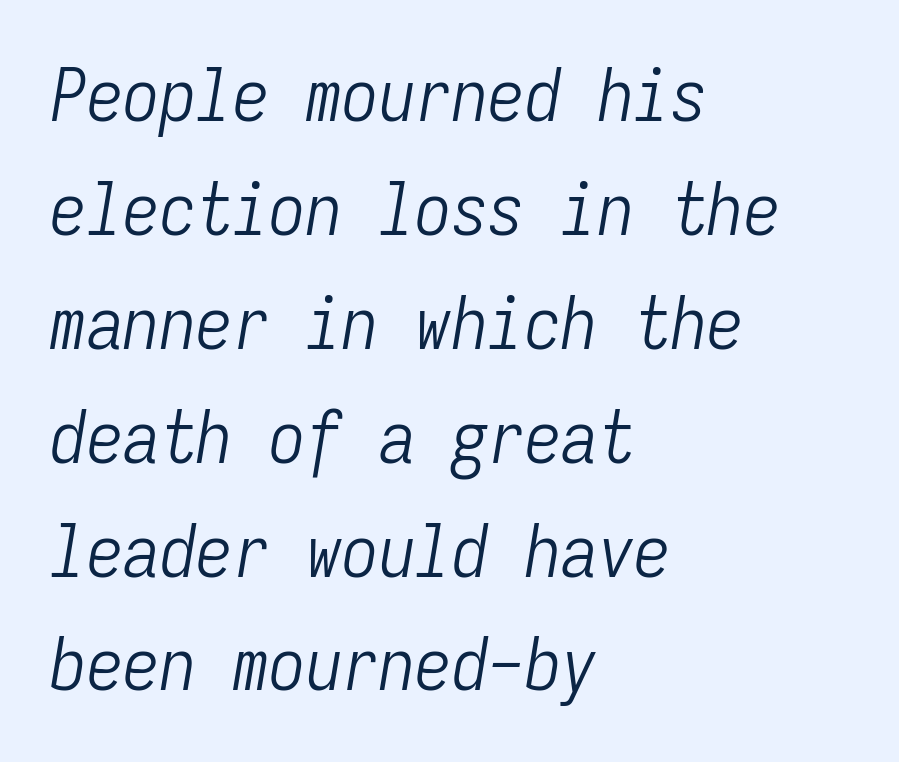
Q: Is the text bold? A: No.
Q: Is the text italic (slanted)? A: Yes, it leans right by about 9 degrees.
Q: Is the text underlined? A: No.
Q: How is the paragraph aligned? A: Left-aligned.
Q: Is the spacing between letters normal or unusually wide? A: Normal.
Q: Is the spacing between lines tight, normal or loose? A: Normal.
Q: Width (condensed, normal, or wide)? A: Condensed.
Q: Stroke contrast? A: Low.
Q: x-height? A: Medium.
Q: Monospaced? A: Yes.
